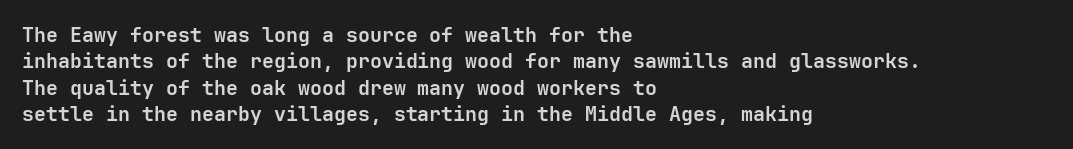
Q: Is the text bold? A: Yes.
Q: Is the text italic (slanted)? A: No, it is upright.
Q: Is the text underlined? A: No.
Q: How is the paragraph aligned? A: Left-aligned.
Q: Is the spacing between letters normal or unusually wide? A: Normal.
Q: Is the spacing between lines tight, normal or loose? A: Normal.
